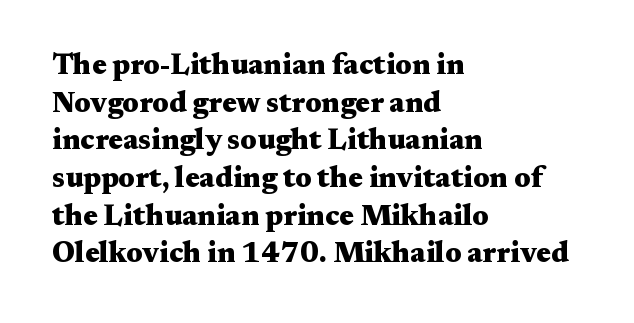
{"serif": "yes", "italic": "no", "bold": "yes", "weight": "heavy", "width": "wide", "stroke_contrast": "medium", "x_height": "medium", "monospaced": "no", "underline": "no", "align": "left", "line_spacing": "normal", "line_spacing_ratio": 1.3, "letter_spacing": "normal", "letter_spacing_em": 0.0, "glyph_px": 29}
